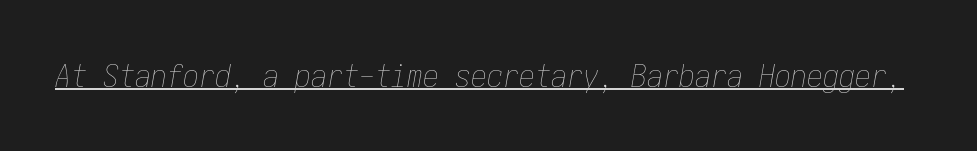
{"italic": "yes", "lean": "right", "slant_degrees": 10, "bold": "no", "weight": "thin", "width": "condensed", "stroke_contrast": "low", "x_height": "medium", "underline": "yes", "letter_spacing": "normal", "letter_spacing_em": 0.0, "glyph_px": 32}
